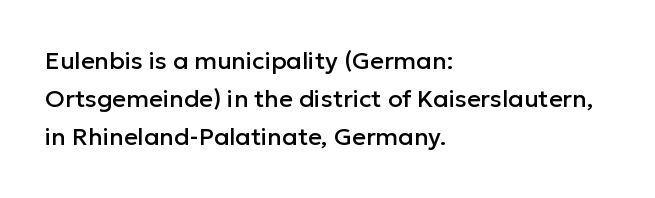
Q: Is the text italic (slanted)? A: No, it is upright.
Q: Is the text underlined? A: No.
Q: How is the paragraph aligned? A: Left-aligned.
Q: Is the spacing between letters normal or unusually wide? A: Normal.
Q: Is the spacing between lines tight, normal or loose? A: Normal.
